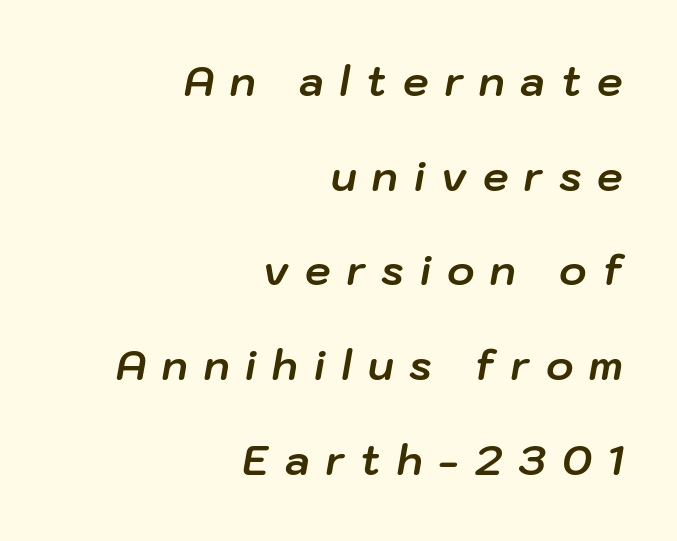
The strip under each line holds only bare page. Teacher's note: observe the even right margin — that is flush-right alignment. Heavy, bold letterforms. Between one letter and the next there's a generous, obvious gap.
